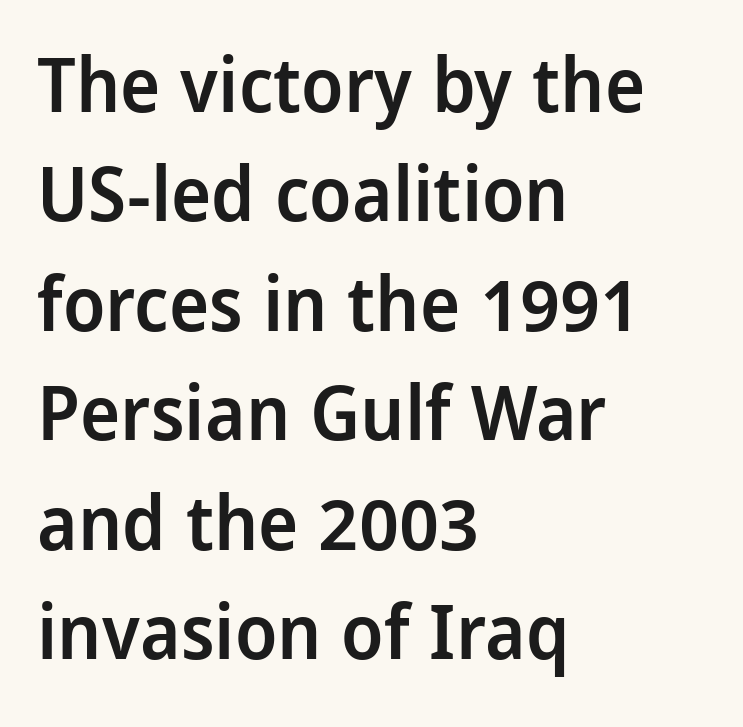
{"serif": "no", "italic": "no", "bold": "semi", "weight": "semibold", "width": "condensed", "stroke_contrast": "low", "x_height": "large", "monospaced": "no", "underline": "no", "align": "left", "line_spacing": "normal", "line_spacing_ratio": 1.44, "letter_spacing": "normal", "letter_spacing_em": 0.0, "glyph_px": 76}
